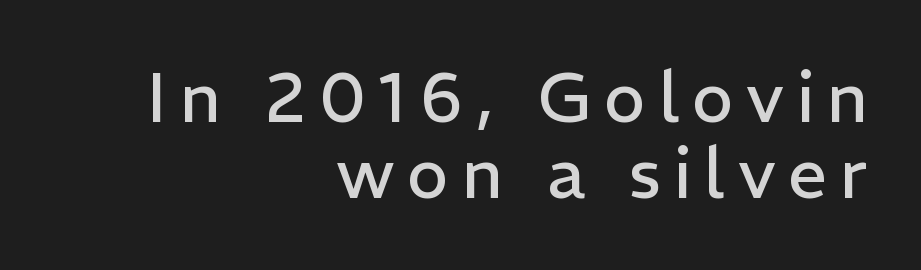
The block of text is dense from top to bottom, with scant space between rows. Unmarked baselines from the first word to the last. The glyphs in this specimen are sans serif. All the whitespace from short lines collects on the left.
